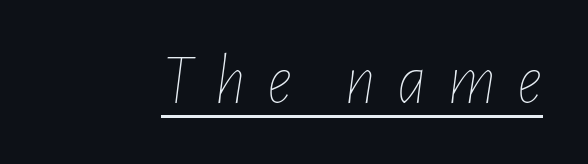
Every word sits above its own underline. Weight: in the light-to-regular range. Yep, that's italic — everything's leaning. The letters are spread apart with noticeably loose tracking.
